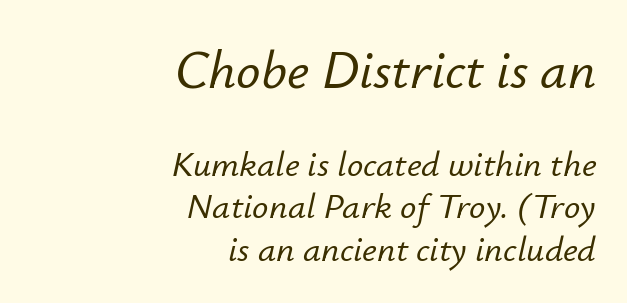
The image shows 54 px text type, italic (leaning right); set right-aligned, line spacing 1.18x, normal letter spacing, not underlined; the first (top) block is 1.5x larger; low stroke contrast and a small x-height.
